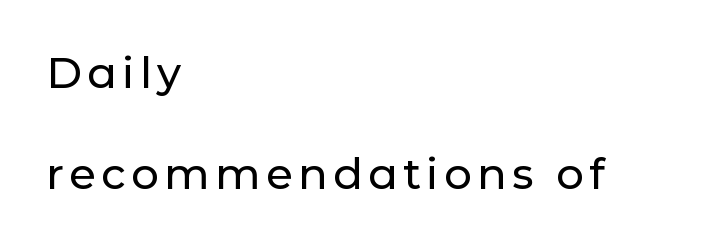
The image shows 43 px sans-serif type, upright; set left-aligned, loose line spacing (2.35x), not underlined; low stroke contrast and a medium x-height.
